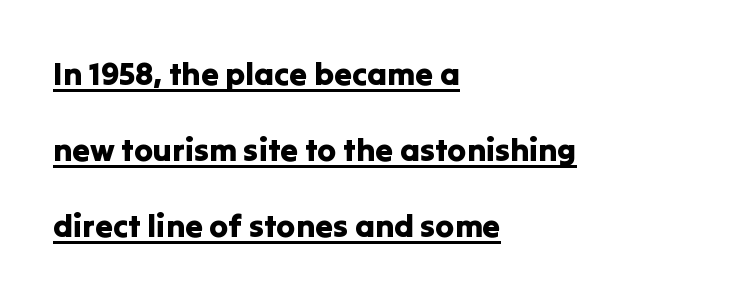
Compared with undecorated copy, this sample adds a rule below the words. The passage shown is typed in a proportional face where columns would drift. Short note: letters normally spaced. The lettering holds an erect, upright posture throughout.
